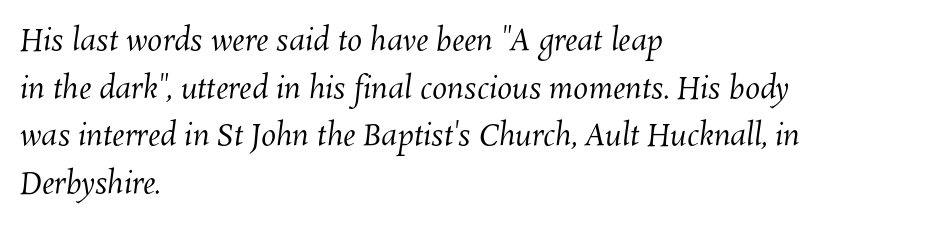
{"bold": "no", "weight": "regular", "width": "normal", "stroke_contrast": "medium", "x_height": "medium", "monospaced": "no", "underline": "no", "align": "left", "line_spacing": "normal", "line_spacing_ratio": 1.59, "letter_spacing": "normal", "letter_spacing_em": 0.0, "glyph_px": 30}
